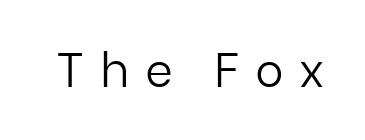
The image shows 48 px light sans-serif type, upright; set unusually wide letter spacing (+0.32 em), not underlined; low stroke contrast and a medium x-height.
